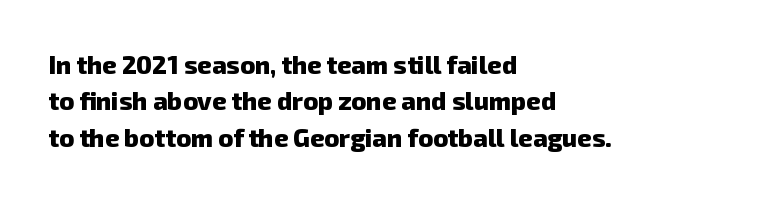
{"bold": "yes", "underline": "no", "align": "left", "line_spacing": "normal", "line_spacing_ratio": 1.46, "letter_spacing": "normal", "letter_spacing_em": 0.0, "glyph_px": 25}
